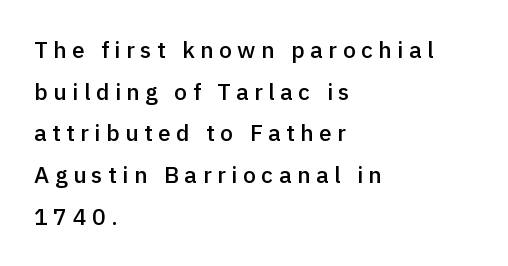
Q: Is the text bold? A: Semi-bold.
Q: Is the text italic (slanted)? A: No, it is upright.
Q: Is the text underlined? A: No.
Q: How is the paragraph aligned? A: Left-aligned.
Q: Is the spacing between letters normal or unusually wide? A: Unusually wide.
